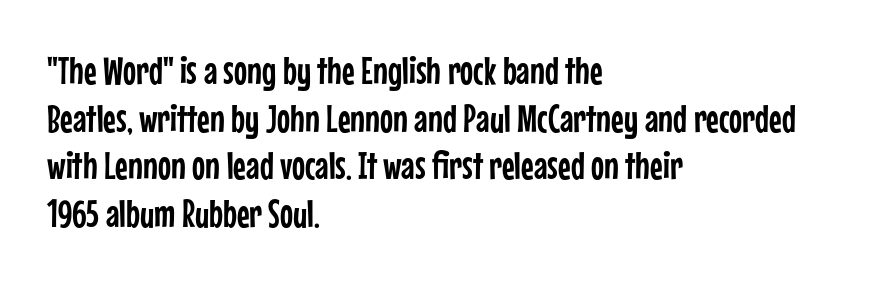
The image shows 39 px condensed sans-serif type, upright; set left-aligned, line spacing 1.22x, normal letter spacing, not underlined; low stroke contrast and a medium x-height.
